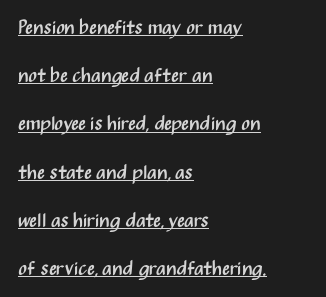
The image shows 20 px text type, upright; set left-aligned, loose line spacing (2.41x), normal letter spacing, underlined.
